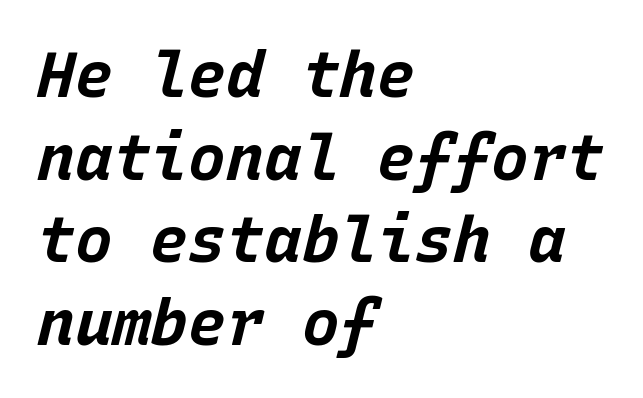
Q: Is the text bold? A: Yes.
Q: Is the text italic (slanted)? A: Yes, it leans right by about 15 degrees.
Q: Is the text underlined? A: No.
Q: How is the paragraph aligned? A: Left-aligned.
Q: Is the spacing between letters normal or unusually wide? A: Normal.
Q: Is the spacing between lines tight, normal or loose? A: Normal.
Q: Width (condensed, normal, or wide)? A: Normal.
Q: Stroke contrast? A: Low.
Q: x-height? A: Large.
Q: Monospaced? A: Yes.
